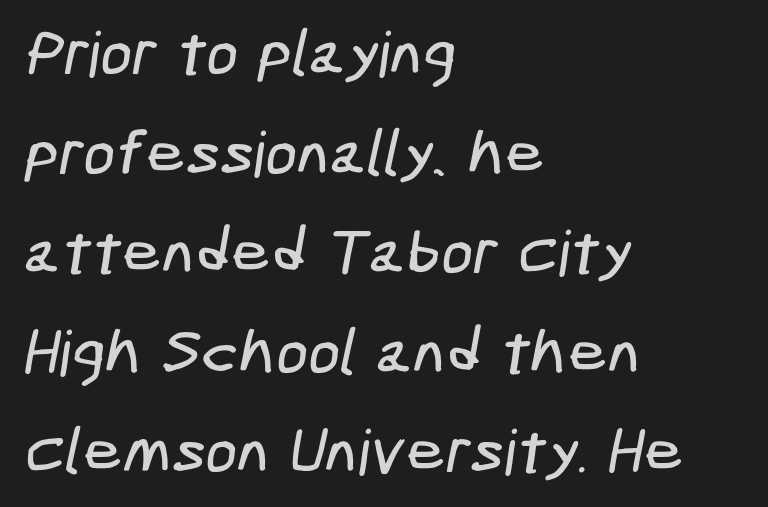
{"serif": "no", "width": "condensed", "stroke_contrast": "low", "x_height": "medium", "underline": "no", "align": "left", "line_spacing": "normal", "line_spacing_ratio": 1.58, "letter_spacing": "normal", "letter_spacing_em": 0.0, "glyph_px": 63}
